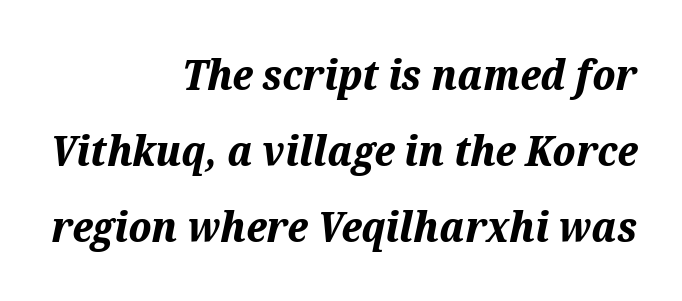
The image shows 42 px bold type, italic (leaning right); set right-aligned, line spacing 1.81x, normal letter spacing, not underlined; medium stroke contrast and a medium x-height.
